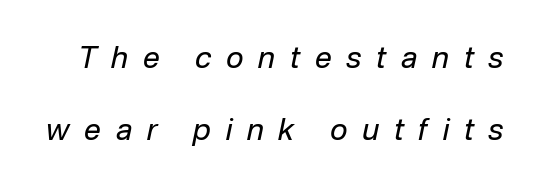
The letterforms stand isolated, each surrounded by extra space. The passage shown stacks its lines with a broad gap. No extra ink here — the face is not bold. Nobody drew a line under any word here.
